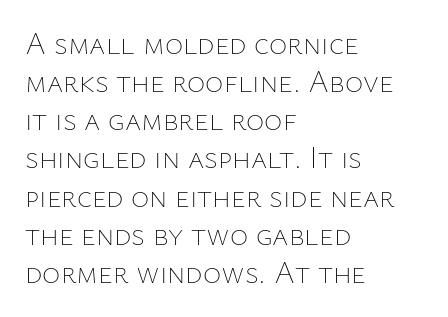
Teacher's note: observe the even left margin — that is flush-left alignment. Do the characters align in a grid? No, the font is proportional. Compared with a typical body face, this is equally light or lighter still. Underline: absent. Nobody touched the tracking dial on this one.
